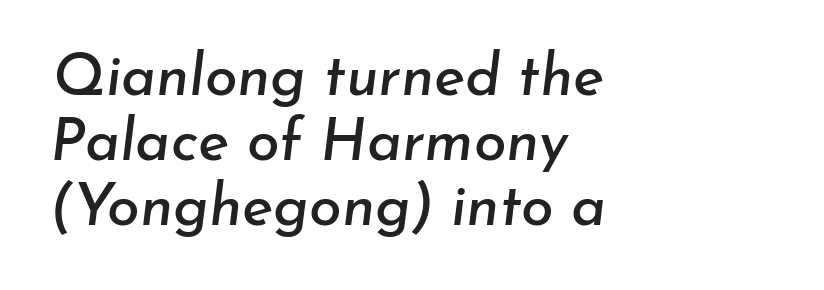
The passage is arranged the way most books set body copy — flush left. Spacing verdict: proportional, widths tailored to each character. Closely set lines give the paragraph a compact silhouette. No word sits above an underline. Compared with typical body copy, the letter spacing here is the same.
